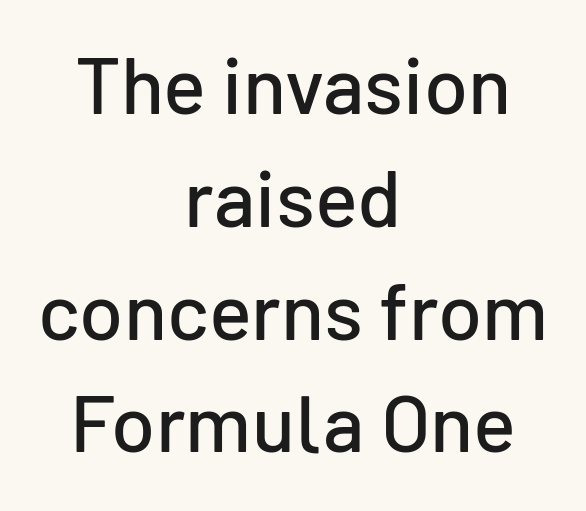
Nope, no serifs anywhere on these letters. The gaps between neighbouring characters are ordinary and unremarkable. Any mark beneath the type? The region is blank. Is the block centered? Yes — each line is placed symmetrically about the middle. The letters stand straight up with perfectly vertical stems. Spacing verdict: proportional, widths tailored to each character.
